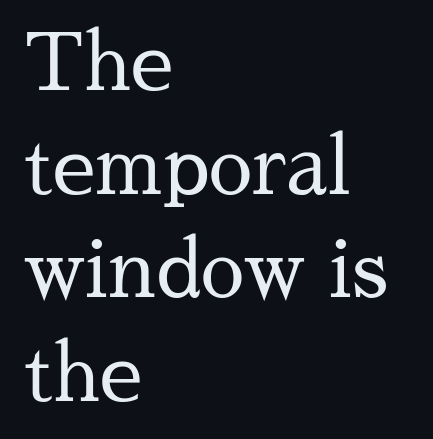
Line spacing here is normal. The text was rendered using a seriffed face with decorative stroke endings. Upright lettering throughout. Tracking here is standard; glyphs follow each other at the usual distance. Each stroke keeps to a modest, everyday thickness or less.
